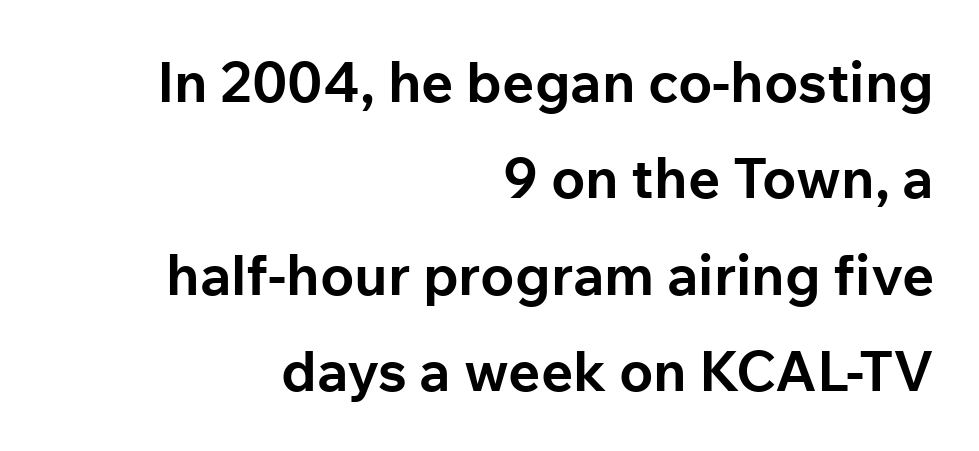
{"serif": "no", "italic": "no", "bold": "yes", "weight": "bold", "width": "normal", "stroke_contrast": "low", "x_height": "medium", "monospaced": "no", "underline": "no", "align": "right", "line_spacing_ratio": 1.72, "letter_spacing": "normal", "letter_spacing_em": 0.0, "glyph_px": 56}
